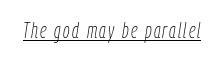
The image shows 21 px text type, italic (leaning right); set underlined.
